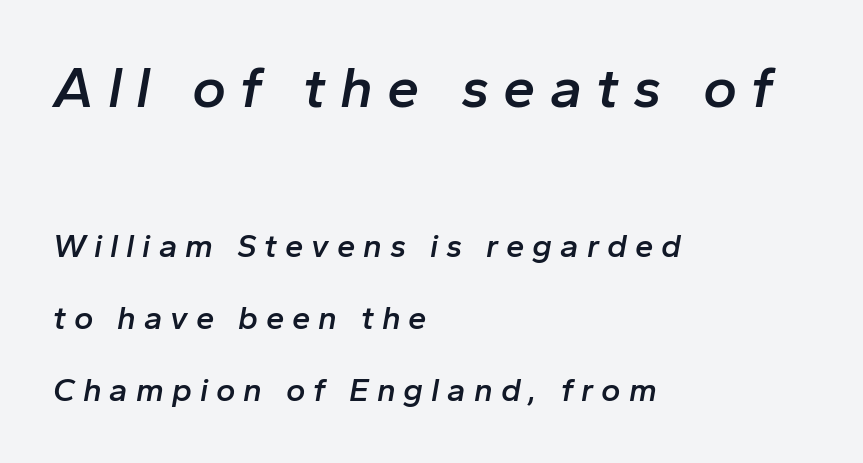
The image shows 58 px semibold type, italic (leaning right); set left-aligned, loose line spacing (2.18x), unusually wide letter spacing (+0.24 em), not underlined; the first (top) block is 1.76x larger; low stroke contrast and a medium x-height.
